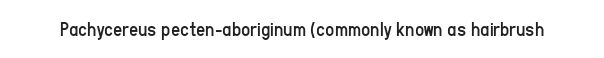
{"italic": "no", "bold": "no", "underline": "no", "letter_spacing": "normal", "letter_spacing_em": 0.0, "glyph_px": 20}
